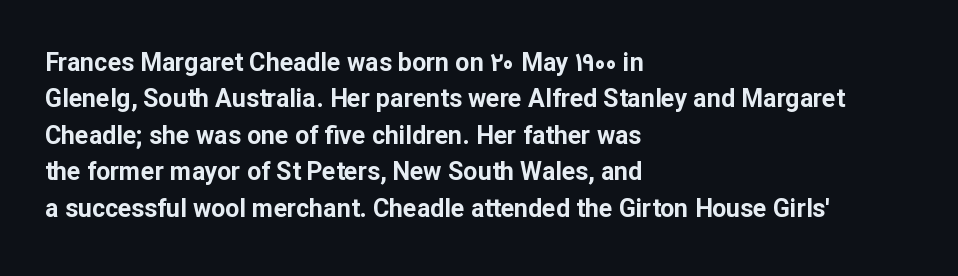
{"italic": "no", "bold": "yes", "underline": "no", "align": "left", "line_spacing": "normal", "line_spacing_ratio": 1.46, "letter_spacing": "normal", "letter_spacing_em": 0.0, "glyph_px": 25}
